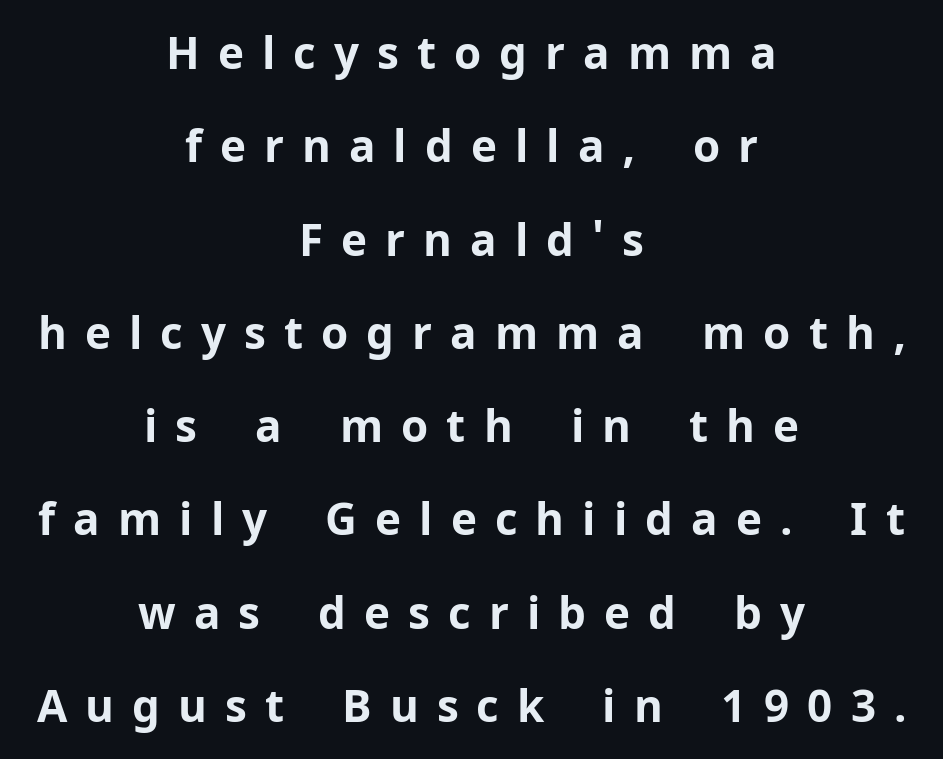
Decoration check: the copy has no underline. These lines have a slow, spaced-out rhythm from letter to letter. Note: no serifs on the glyphs. Every letter is thick-stroked: bold, no question. Italic: no, the glyphs are upright roman.
